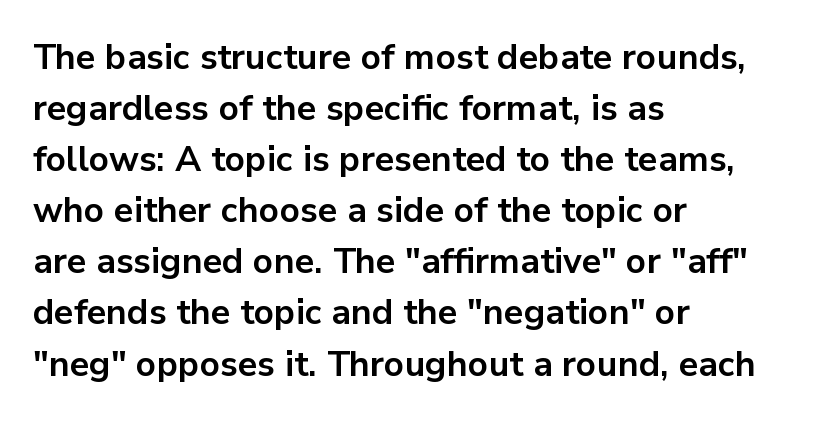
Q: Is the text bold? A: Yes.
Q: Is the text italic (slanted)? A: No, it is upright.
Q: Is the typeface a serif or a sans-serif typeface? A: Sans-serif.
Q: Is the text underlined? A: No.
Q: How is the paragraph aligned? A: Left-aligned.
Q: Is the spacing between letters normal or unusually wide? A: Normal.
Q: Is the spacing between lines tight, normal or loose? A: Normal.
Q: Width (condensed, normal, or wide)? A: Normal.
Q: Stroke contrast? A: Low.
Q: x-height? A: Medium.
Q: Monospaced? A: No.
